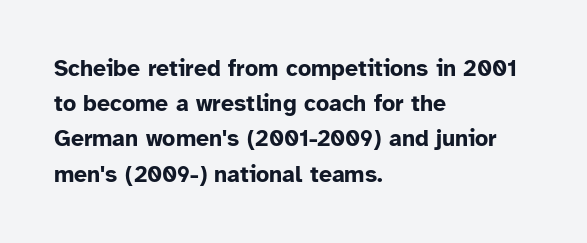
Q: Is the text bold? A: Yes.
Q: Is the text italic (slanted)? A: No, it is upright.
Q: Is the text underlined? A: No.
Q: How is the paragraph aligned? A: Left-aligned.
Q: Is the spacing between letters normal or unusually wide? A: Normal.
Q: Is the spacing between lines tight, normal or loose? A: Normal.
